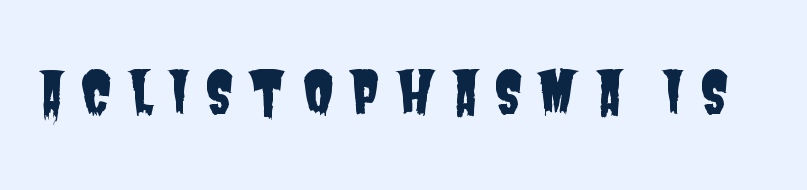
The image shows 58 px condensed sans-serif type; set unusually wide letter spacing (+0.25 em), not underlined; low stroke contrast and a large x-height.
